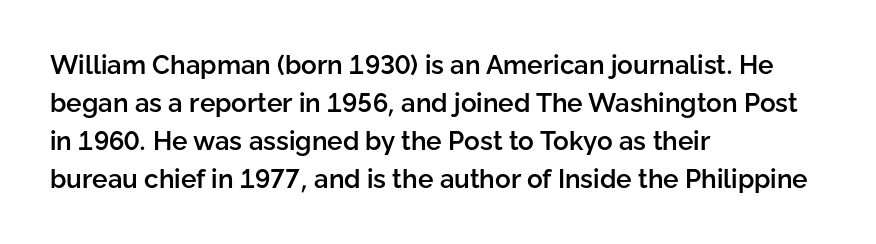
One glance says typical: line gaps are just what's usual. All the whitespace from short lines collects on the right. Stems and bowls a touch heavier than normal — semibold. Only glyphs here, with clear space below each row. Letter spacing: default.
